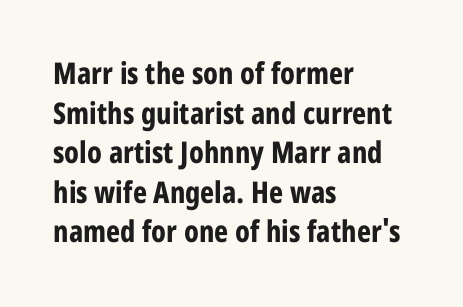
Grotesque or geometric, the face here clearly has no serifs. Glance below the letters and you will spot only blank space. Evenly set lines give the paragraph a standard silhouette. Every row of glyphs begins at an identical x-position on the left. Every stem runs plumb, perpendicular to the baseline. A typesetter would call this zero additional tracking.
